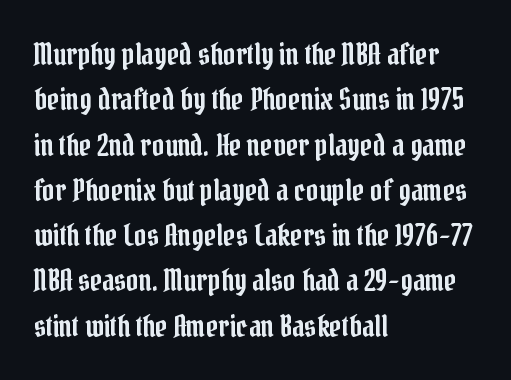
{"serif": "yes", "italic": "no", "width": "condensed", "stroke_contrast": "low", "x_height": "medium", "monospaced": "no", "underline": "no", "align": "left", "line_spacing": "normal", "line_spacing_ratio": 1.51, "letter_spacing": "normal", "letter_spacing_em": 0.0, "glyph_px": 30}
